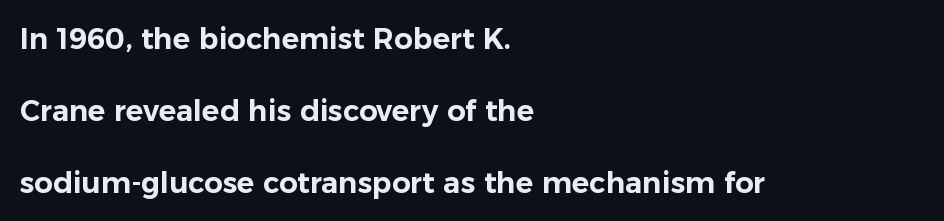
The tracking reads as untouched default to a designer's eye. Reading down the block, your eye returns to a fixed left position each line. The specimen reads as upright at a glance. Typographically, this falls in the sans-serif category. The passage shown is not underscored anywhere.
